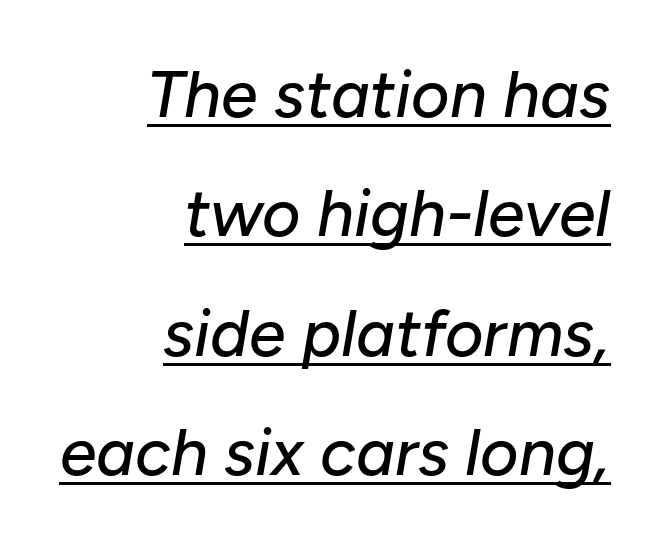
The image shows 66 px text type, italic (leaning right); set right-aligned, line spacing 1.81x, normal letter spacing, underlined; low stroke contrast and a medium x-height.
